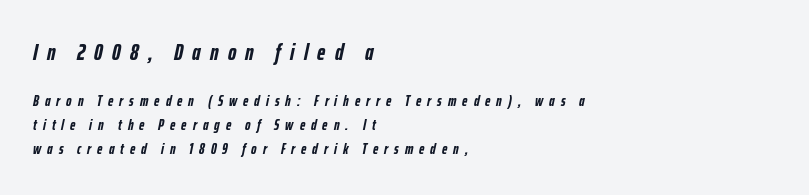
The image shows 23 px bold type, italic (leaning right); set left-aligned, normal line spacing (1.6x), unusually wide letter spacing (+0.4 em), not underlined; the first (top) block is 1.53x larger.
